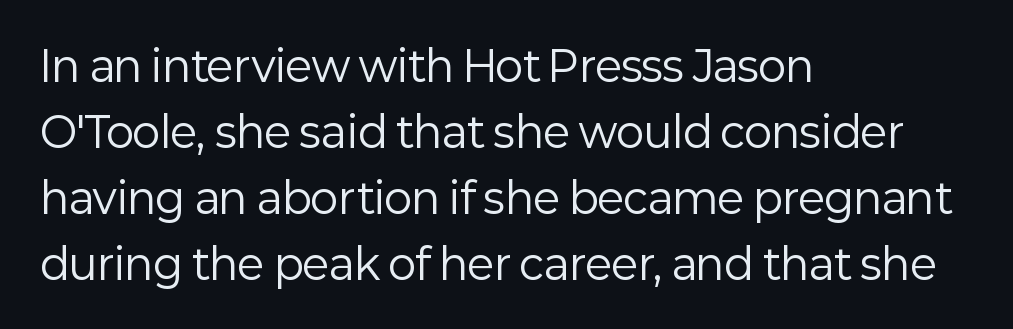
Q: Is the text bold? A: No.
Q: Is the text italic (slanted)? A: No, it is upright.
Q: Is the typeface a serif or a sans-serif typeface? A: Sans-serif.
Q: Is the text underlined? A: No.
Q: How is the paragraph aligned? A: Left-aligned.
Q: Is the spacing between letters normal or unusually wide? A: Normal.
Q: Is the spacing between lines tight, normal or loose? A: Normal.
Q: Width (condensed, normal, or wide)? A: Normal.
Q: Stroke contrast? A: Low.
Q: x-height? A: Medium.
Q: Monospaced? A: No.
